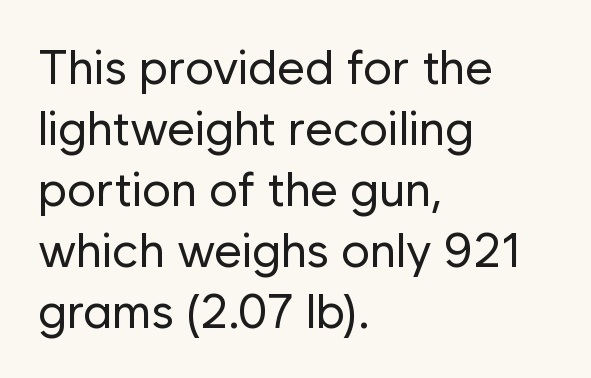
Q: Is the text bold? A: No.
Q: Is the text italic (slanted)? A: No, it is upright.
Q: Is the typeface a serif or a sans-serif typeface? A: Sans-serif.
Q: Is the text underlined? A: No.
Q: How is the paragraph aligned? A: Left-aligned.
Q: Is the spacing between letters normal or unusually wide? A: Normal.
Q: Is the spacing between lines tight, normal or loose? A: Normal.
Q: Width (condensed, normal, or wide)? A: Normal.
Q: Stroke contrast? A: Low.
Q: x-height? A: Medium.
Q: Monospaced? A: No.
